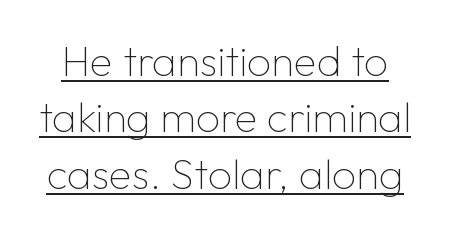
Q: Is the text bold? A: No.
Q: Is the text italic (slanted)? A: No, it is upright.
Q: Is the typeface a serif or a sans-serif typeface? A: Sans-serif.
Q: Is the text underlined? A: Yes.
Q: Is the spacing between letters normal or unusually wide? A: Normal.
Q: Is the spacing between lines tight, normal or loose? A: Normal.
Q: Width (condensed, normal, or wide)? A: Normal.
Q: Stroke contrast? A: Low.
Q: x-height? A: Medium.
Q: Monospaced? A: No.
